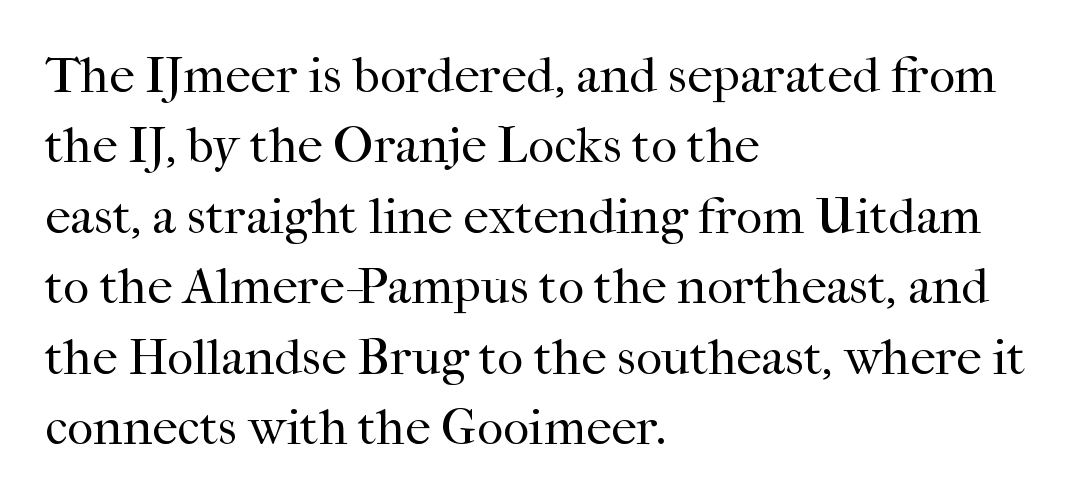
The image shows 51 px regular-weight serif type, upright; set left-aligned, normal line spacing (1.38x), normal letter spacing, not underlined; high stroke contrast and a medium x-height.
